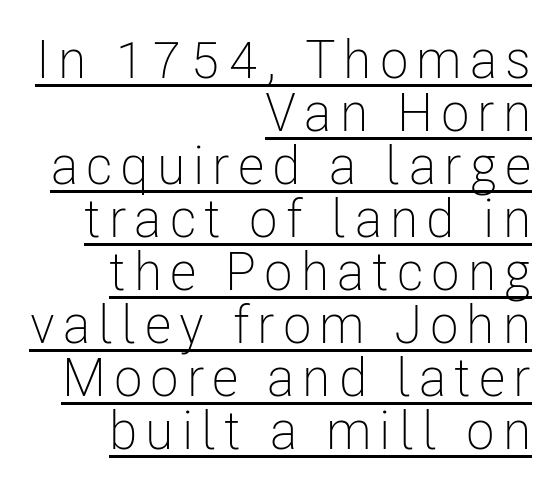
Q: Is the text bold? A: No.
Q: Is the text italic (slanted)? A: No, it is upright.
Q: Is the typeface a serif or a sans-serif typeface? A: Sans-serif.
Q: Is the text underlined? A: Yes.
Q: How is the paragraph aligned? A: Right-aligned.
Q: Is the spacing between lines tight, normal or loose? A: Tight.
Q: Width (condensed, normal, or wide)? A: Condensed.
Q: Stroke contrast? A: Low.
Q: x-height? A: Medium.
Q: Monospaced? A: No.
